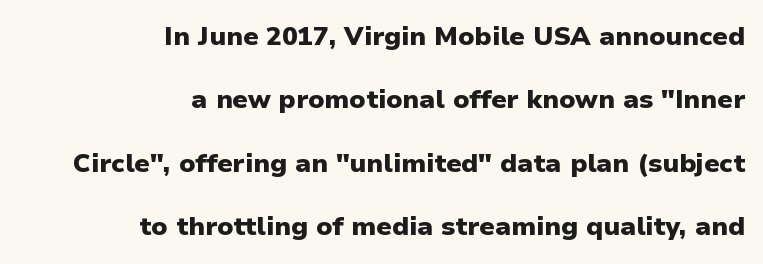
Q: Is the text bold? A: Yes.
Q: Is the text italic (slanted)? A: No, it is upright.
Q: Is the text underlined? A: No.
Q: How is the paragraph aligned? A: Right-aligned.
Q: Is the spacing between letters normal or unusually wide? A: Normal.
Q: Is the spacing between lines tight, normal or loose? A: Loose.
